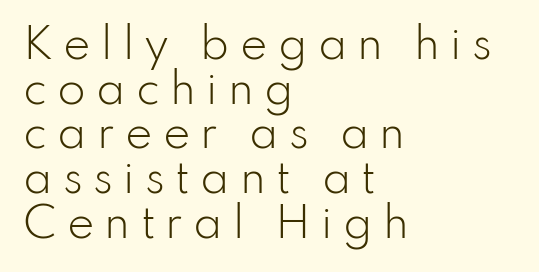
The image shows 41 px light sans-serif type, upright; set left-aligned, tight line spacing (1.09x), unusually wide letter spacing (+0.25 em), not underlined; low stroke contrast and a small x-height.
